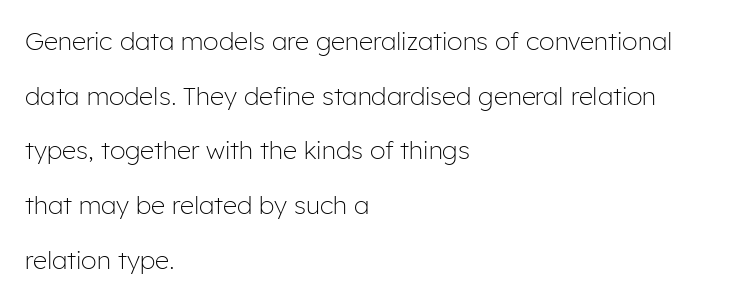
The image shows 25 px text type, upright; set left-aligned, loose line spacing (2.19x), normal letter spacing, not underlined.
